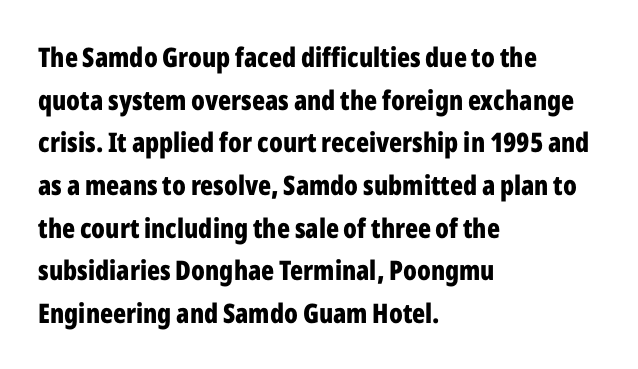
{"italic": "no", "bold": "yes", "underline": "no", "align": "left", "line_spacing": "normal", "line_spacing_ratio": 1.58, "letter_spacing": "normal", "letter_spacing_em": 0.0, "glyph_px": 27}
